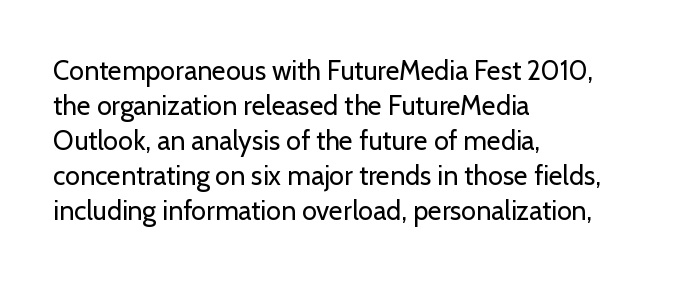
Style check: upright. Plain, unruled lines of type. The paragraph has a hard left edge and a soft right edge. This rendering leaves character spacing at its baseline value. A typesetter would call this leading conventional body-copy spacing. These glyphs show unthickened strokes, regular width or finer.
